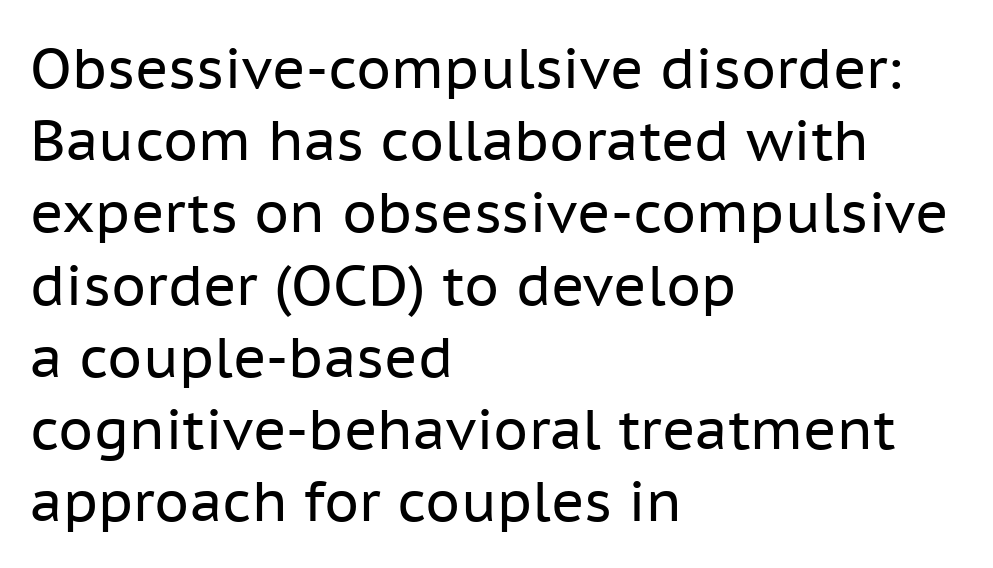
The image shows 56 px regular-weight sans-serif type, upright; set left-aligned, normal line spacing (1.29x), normal letter spacing, not underlined; low stroke contrast and a medium x-height.
